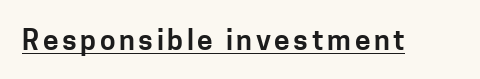
Note: no serifs on the glyphs. Proportional: the letters do not fall into vertical columns. Decoration check: the copy is underlined. The font's upright variant was chosen for this text.
